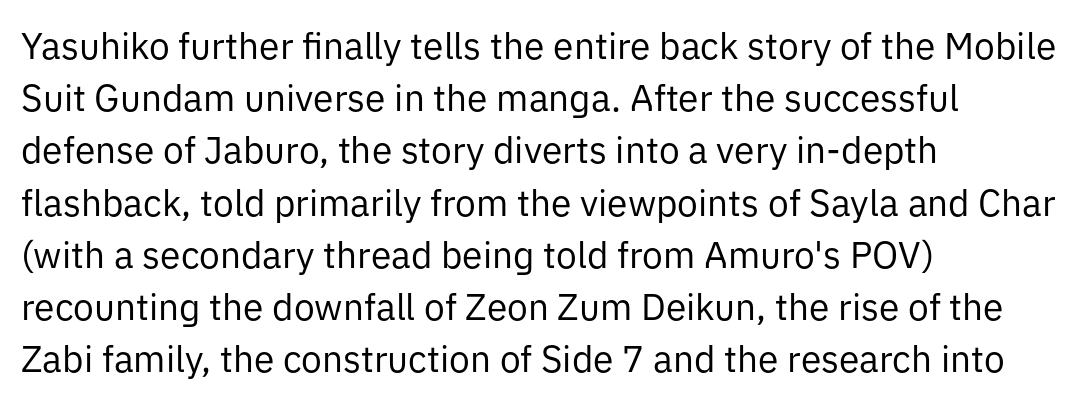
The image shows 37 px regular-weight sans-serif type, upright; set left-aligned, normal line spacing (1.41x), normal letter spacing, not underlined; low stroke contrast and a medium x-height.
